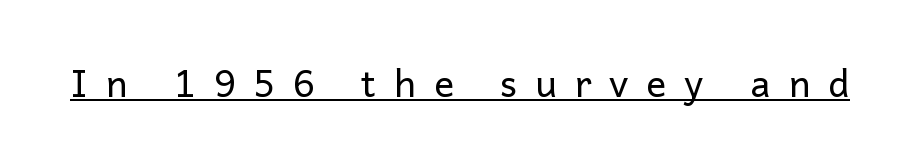
Q: Is the text bold? A: No.
Q: Is the text italic (slanted)? A: No, it is upright.
Q: Is the typeface a serif or a sans-serif typeface? A: Sans-serif.
Q: Is the text underlined? A: Yes.
Q: Is the spacing between letters normal or unusually wide? A: Unusually wide.
Q: Width (condensed, normal, or wide)? A: Normal.
Q: Stroke contrast? A: Low.
Q: x-height? A: Medium.
Q: Monospaced? A: No.
